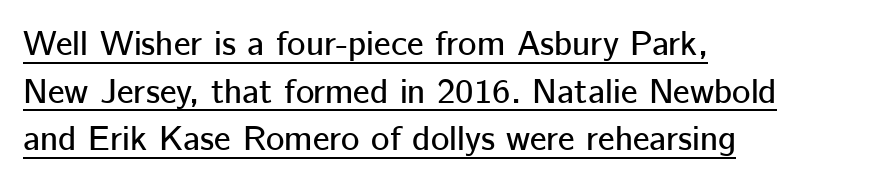
Students, observe: this is what conventionally led text looks like. The compositor pushed each line to the left boundary. To sum up the face: it is a sans, with no serifs. Default kerning and tracking; the words read as compact shapes. Every stem runs plumb, perpendicular to the baseline.
